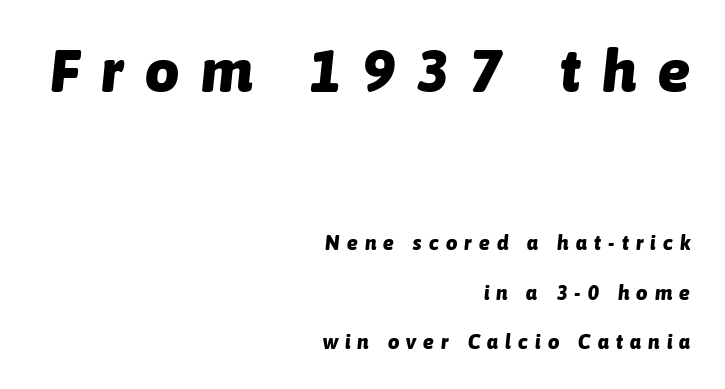
The image shows 60 px heavy type, italic (leaning right); set right-aligned, loose line spacing (2.47x), unusually wide letter spacing (+0.36 em), not underlined; the first (top) block is 3.0x larger; low stroke contrast and a medium x-height.
